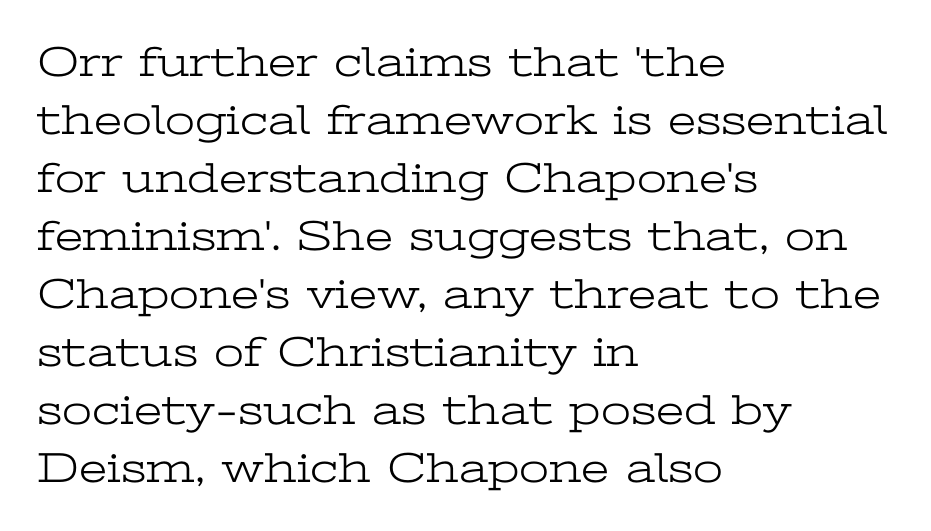
This rendering uses left alignment, leaving the right contour irregular. The letters advance in unequal steps, a hallmark of proportional type. Letters rest on an invisible, unmarked baseline. A serif font was chosen for this passage.
